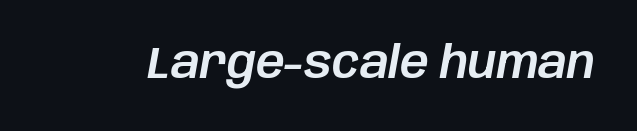
The image shows 45 px text type, italic (leaning right); set normal letter spacing, not underlined; low stroke contrast and a large x-height.
